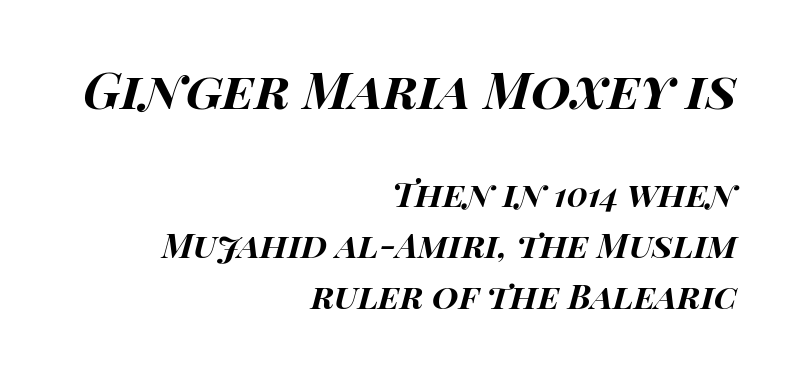
Q: Is the text bold? A: Yes.
Q: Is the text italic (slanted)? A: Yes, it leans right by about 14 degrees.
Q: Is the text underlined? A: No.
Q: How is the paragraph aligned? A: Right-aligned.
Q: Is the spacing between letters normal or unusually wide? A: Normal.
Q: Is the spacing between lines tight, normal or loose? A: Normal.
Q: Which block of text is set in a larger size, the first (top) or the second (bottom)? A: The first (top) one.
Q: Width (condensed, normal, or wide)? A: Wide.
Q: Stroke contrast? A: High.
Q: x-height? A: Large.
Q: Monospaced? A: No.
